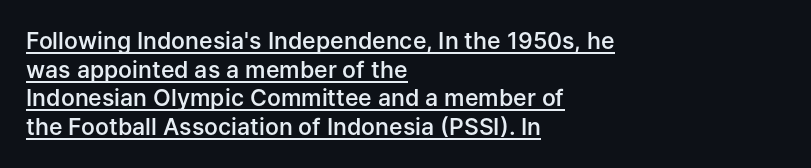
Q: Is the text bold? A: Semi-bold.
Q: Is the text italic (slanted)? A: No, it is upright.
Q: Is the text underlined? A: Yes.
Q: How is the paragraph aligned? A: Left-aligned.
Q: Is the spacing between letters normal or unusually wide? A: Normal.
Q: Is the spacing between lines tight, normal or loose? A: Normal.
